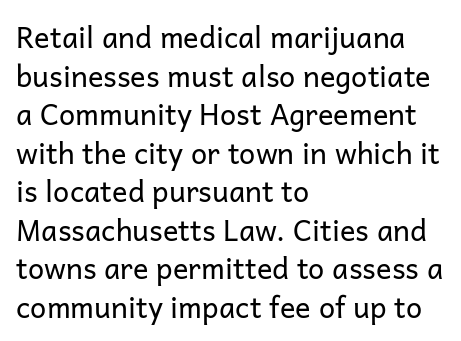
Proportional: the letters do not fall into vertical columns. The font family rendered here belongs to the sans-serif group. Does the copy run flush right? No — it runs flush left. The type is set solid horizontally, with unmodified tracking.
